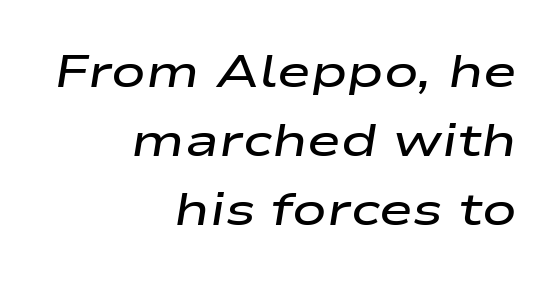
Q: Is the text bold? A: Semi-bold.
Q: Is the text italic (slanted)? A: Yes, it leans right by about 9 degrees.
Q: Is the text underlined? A: No.
Q: How is the paragraph aligned? A: Right-aligned.
Q: Is the spacing between letters normal or unusually wide? A: Normal.
Q: Is the spacing between lines tight, normal or loose? A: Normal.
Q: Width (condensed, normal, or wide)? A: Wide.
Q: Stroke contrast? A: Low.
Q: x-height? A: Medium.
Q: Monospaced? A: No.
